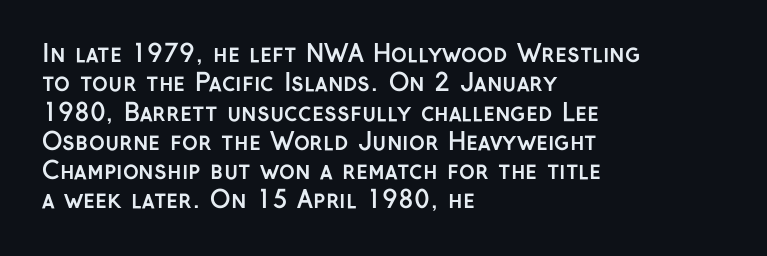
Q: Is the text bold? A: Yes.
Q: Is the text italic (slanted)? A: No, it is upright.
Q: Is the text underlined? A: No.
Q: How is the paragraph aligned? A: Left-aligned.
Q: Is the spacing between letters normal or unusually wide? A: Normal.
